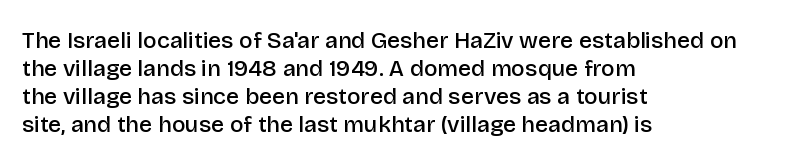
{"italic": "no", "bold": "semi", "underline": "no", "align": "left", "line_spacing_ratio": 1.22, "letter_spacing": "normal", "letter_spacing_em": 0.0, "glyph_px": 23}
